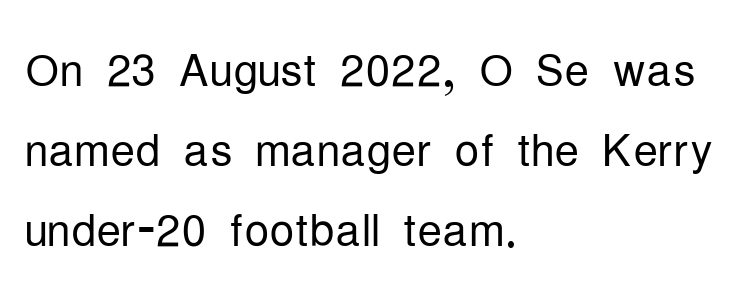
{"serif": "no", "italic": "no", "bold": "no", "weight": "light", "width": "condensed", "stroke_contrast": "low", "x_height": "medium", "monospaced": "no", "underline": "no", "align": "left", "line_spacing": "normal", "line_spacing_ratio": 1.29, "letter_spacing": "normal", "letter_spacing_em": 0.0, "glyph_px": 62}
